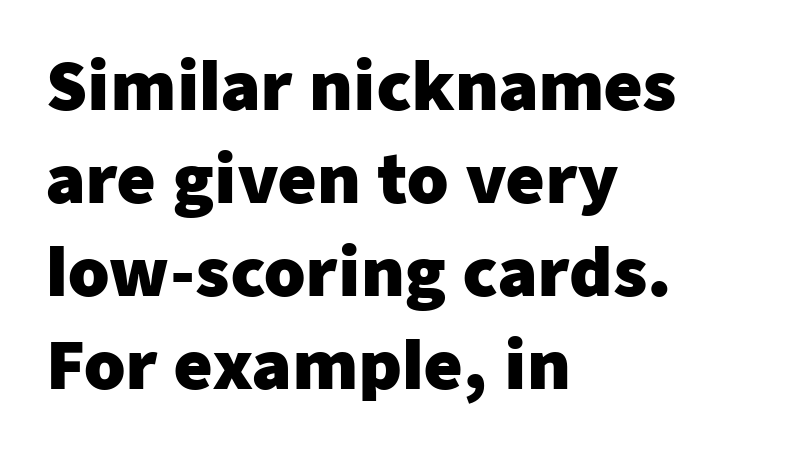
The image shows 66 px heavy sans-serif type, upright; set left-aligned, normal line spacing (1.41x), normal letter spacing, not underlined; low stroke contrast and a medium x-height.
